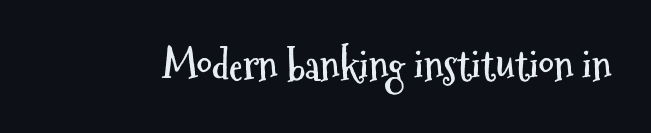
Q: Is the text bold? A: Yes.
Q: Is the text italic (slanted)? A: No, it is upright.
Q: Is the typeface a serif or a sans-serif typeface? A: Sans-serif.
Q: Is the text underlined? A: No.
Q: Is the spacing between letters normal or unusually wide? A: Normal.
Q: Width (condensed, normal, or wide)? A: Condensed.
Q: Stroke contrast? A: Medium.
Q: x-height? A: Medium.
Q: Monospaced? A: No.
